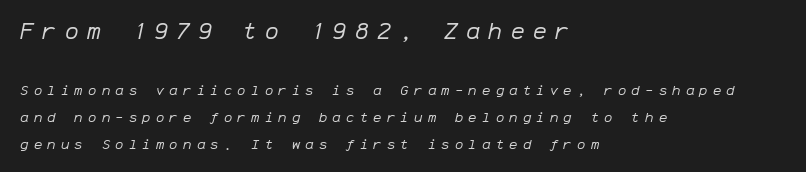
{"italic": "yes", "lean": "right", "slant_degrees": 12, "bold": "no", "underline": "no", "align": "left", "line_spacing": "loose", "line_spacing_ratio": 1.93, "letter_spacing": "wide", "letter_spacing_em": 0.37, "larger_block": "first", "size_ratio": 1.64, "glyph_px": 23}
